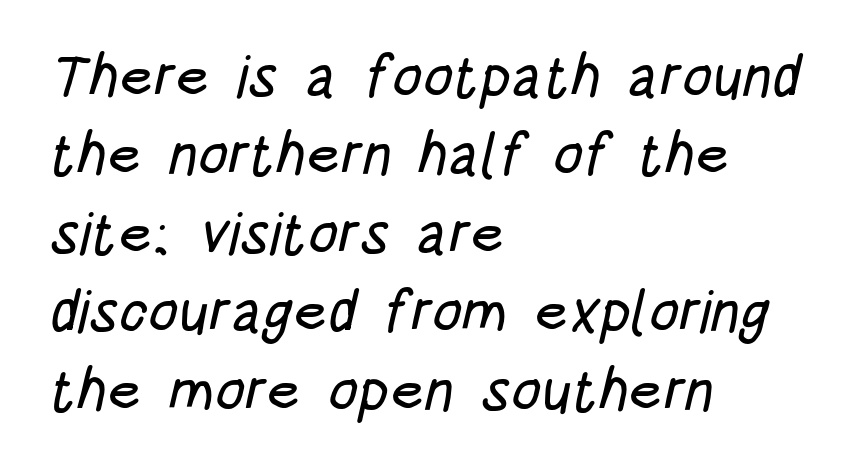
{"serif": "no", "width": "condensed", "stroke_contrast": "low", "x_height": "large", "monospaced": "no", "underline": "no", "align": "left", "line_spacing": "normal", "line_spacing_ratio": 1.33, "letter_spacing": "normal", "letter_spacing_em": 0.0, "glyph_px": 59}
